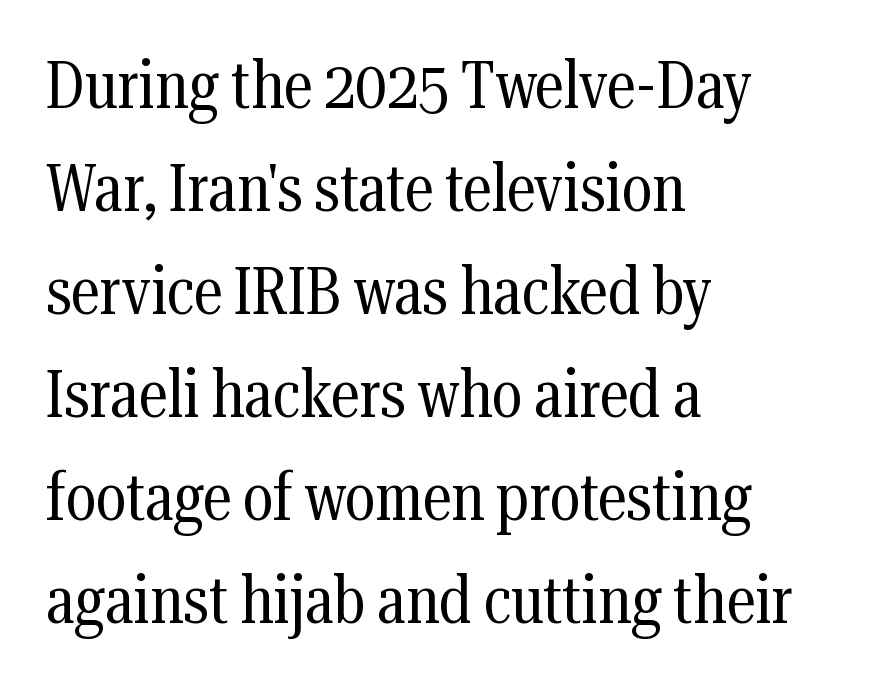
{"serif": "yes", "italic": "no", "bold": "no", "weight": "regular", "width": "condensed", "stroke_contrast": "medium", "x_height": "medium", "monospaced": "no", "underline": "no", "align": "left", "line_spacing": "normal", "line_spacing_ratio": 1.56, "letter_spacing": "normal", "letter_spacing_em": 0.0, "glyph_px": 66}
